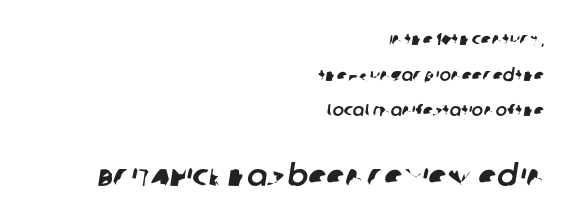
This is sans-serif lettering, the kind often seen on screens and signage. Two sizes are in play, and the larger belongs to the second block. Right-aligned paragraph, ragged on the left. No extra tracking has been applied to these lines. Only glyphs here, with clear space below each row. Loosely led — the rows are spread out.
